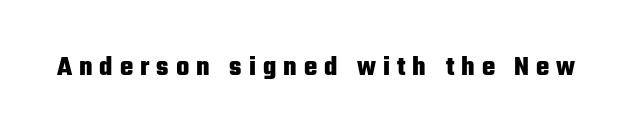
This sample uses expanded letter spacing, leaving extra air between glyphs. Heavy, bold letterforms. Each letter keeps its own natural width here, so spacing adapts to shape. Unlike italic type, these characters show no tilt at all.
